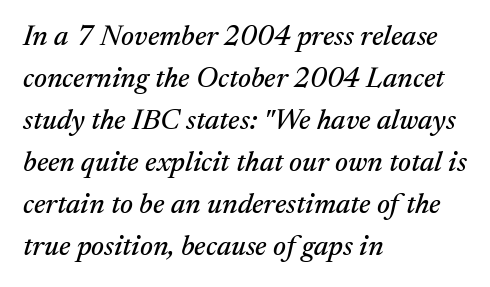
This sample keeps an unexceptional amount of space between lines. Observe the serifs anchoring each vertical stroke in this sample. The face used here is rendered with its standard letterfit. Teacher's note: observe the even left margin — that is flush-left alignment.
